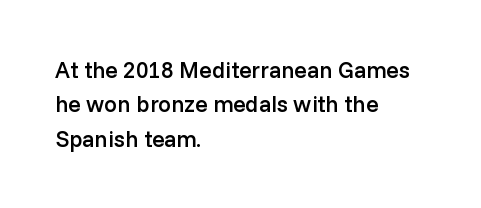
The image shows 23 px text type, upright; set left-aligned, normal line spacing (1.5x), normal letter spacing, not underlined.
